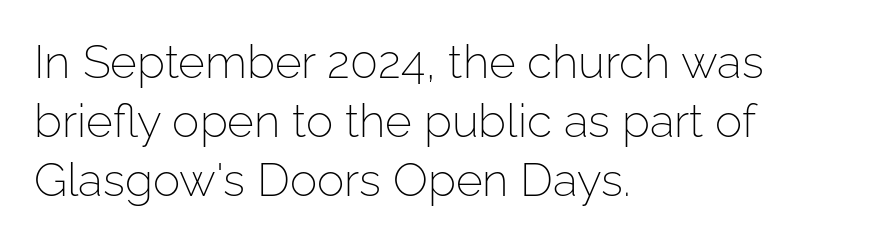
Words float on clear page, feet unadorned. This sample is left-justified, so line endings fall wherever the words run out. Stems here are at most as thick as an everyday book face. Here the designer chose a conventional face with non-uniform glyph widths. These lines keep a tight, regular rhythm from letter to letter.
